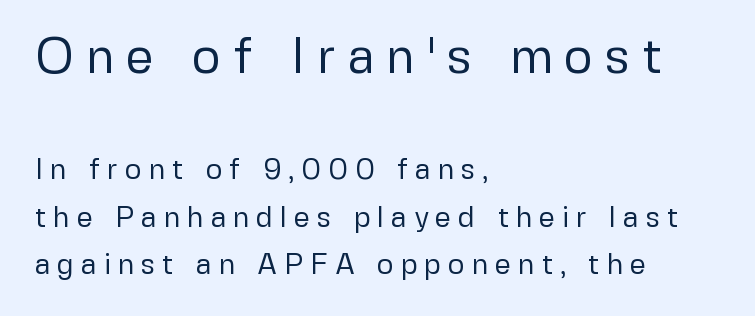
{"serif": "no", "italic": "no", "bold": "no", "weight": "regular", "width": "normal", "stroke_contrast": "low", "x_height": "medium", "monospaced": "no", "underline": "no", "align": "left", "line_spacing": "normal", "line_spacing_ratio": 1.64, "letter_spacing": "wide", "letter_spacing_em": 0.23, "larger_block": "first", "size_ratio": 1.72, "glyph_px": 50}
